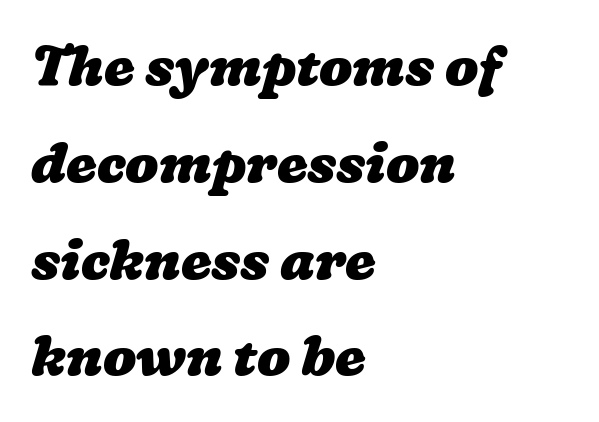
The area under the type is left untouched. The passage shown is typed in a proportional face where columns would drift. The paragraph shown leans on its left margin. Observe the ordinary spacing: letters are neighbours, not strangers. Set as a true bold cut, around the 700 mark.
